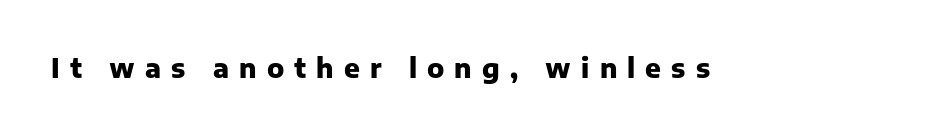
Characters remain perfectly vertical along every line. Type without underlining. The tracking jumps out immediately: characters are airy and widely separated. Emphasis by weight is at full strength: bold.
